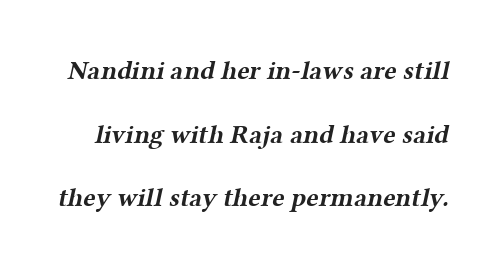
Q: Is the text bold? A: Yes.
Q: Is the text underlined? A: No.
Q: Is the spacing between letters normal or unusually wide? A: Normal.
Q: Is the spacing between lines tight, normal or loose? A: Loose.
